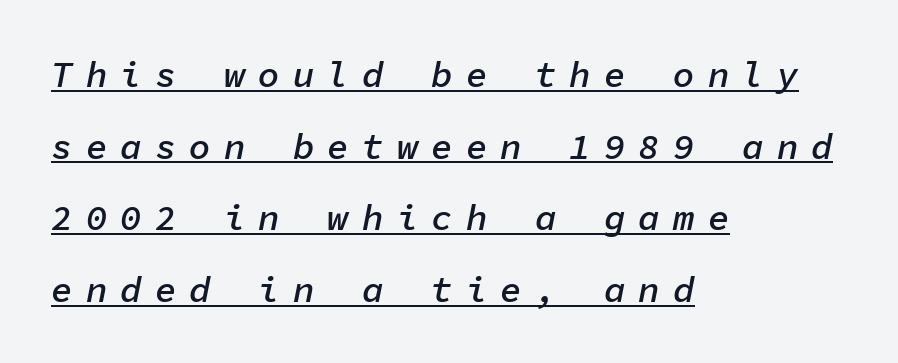
{"italic": "yes", "lean": "right", "slant_degrees": 11, "bold": "semi", "weight": "semibold", "width": "normal", "stroke_contrast": "low", "x_height": "medium", "monospaced": "yes", "underline": "yes", "align": "left", "line_spacing": "loose", "line_spacing_ratio": 1.99, "letter_spacing": "wide", "letter_spacing_em": 0.36, "glyph_px": 36}
